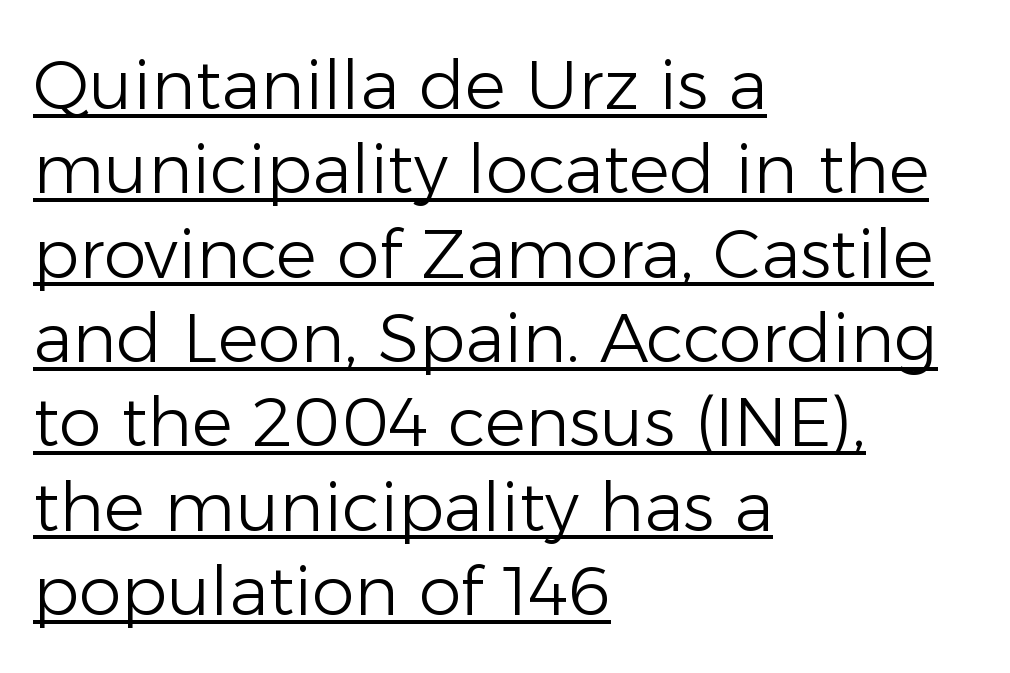
Q: Is the text bold? A: No.
Q: Is the text italic (slanted)? A: No, it is upright.
Q: Is the typeface a serif or a sans-serif typeface? A: Sans-serif.
Q: Is the text underlined? A: Yes.
Q: How is the paragraph aligned? A: Left-aligned.
Q: Is the spacing between letters normal or unusually wide? A: Normal.
Q: Width (condensed, normal, or wide)? A: Normal.
Q: Stroke contrast? A: Low.
Q: x-height? A: Medium.
Q: Monospaced? A: No.
